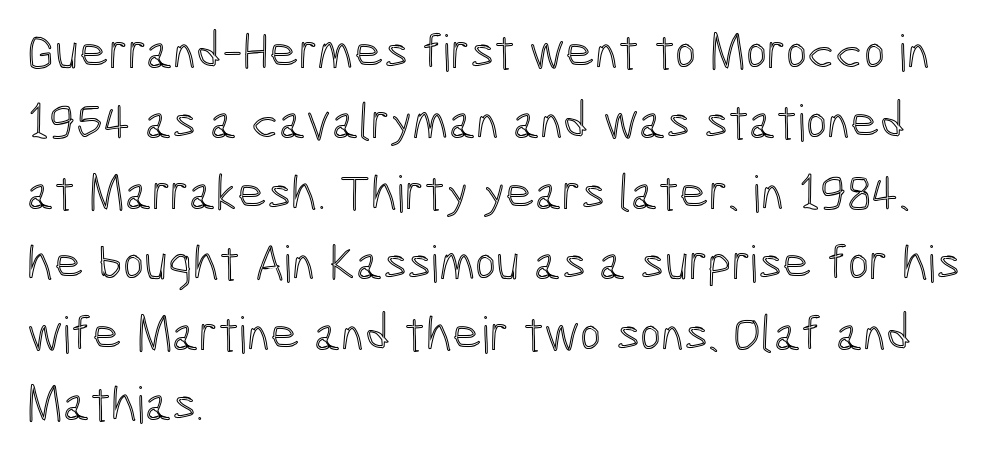
Is there any slant? The stems are plumb. Spacing verdict: proportional, widths tailored to each character. Honestly, there is no underline to notice here at all. Students, observe: this is what conventionally led text looks like. The typesetter chose a ragged-right arrangement here.
